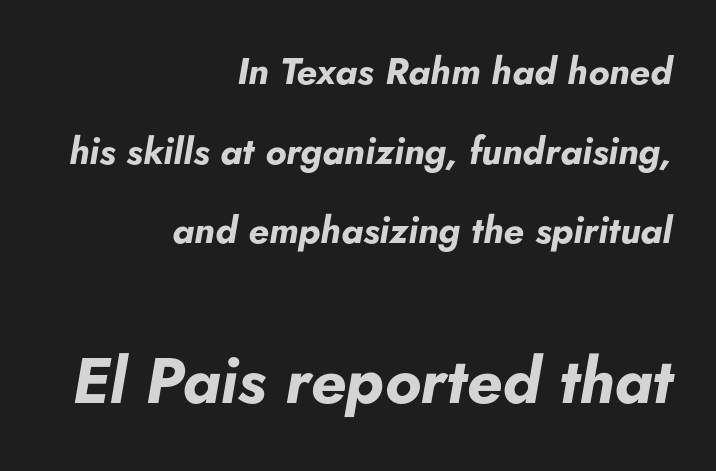
Q: Is the text bold? A: Yes.
Q: Is the text italic (slanted)? A: Yes, it leans right by about 5 degrees.
Q: Is the text underlined? A: No.
Q: How is the paragraph aligned? A: Right-aligned.
Q: Is the spacing between letters normal or unusually wide? A: Normal.
Q: Is the spacing between lines tight, normal or loose? A: Loose.
Q: Which block of text is set in a larger size, the first (top) or the second (bottom)? A: The second (bottom) one.
Q: Width (condensed, normal, or wide)? A: Normal.
Q: Stroke contrast? A: Low.
Q: x-height? A: Small.
Q: Monospaced? A: No.
